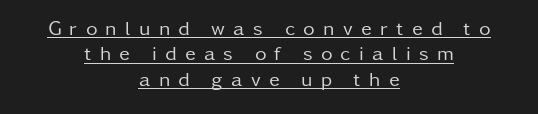
{"italic": "no", "bold": "no", "underline": "yes", "align": "center", "line_spacing": "normal", "line_spacing_ratio": 1.27, "letter_spacing": "wide", "letter_spacing_em": 0.42, "glyph_px": 20}
